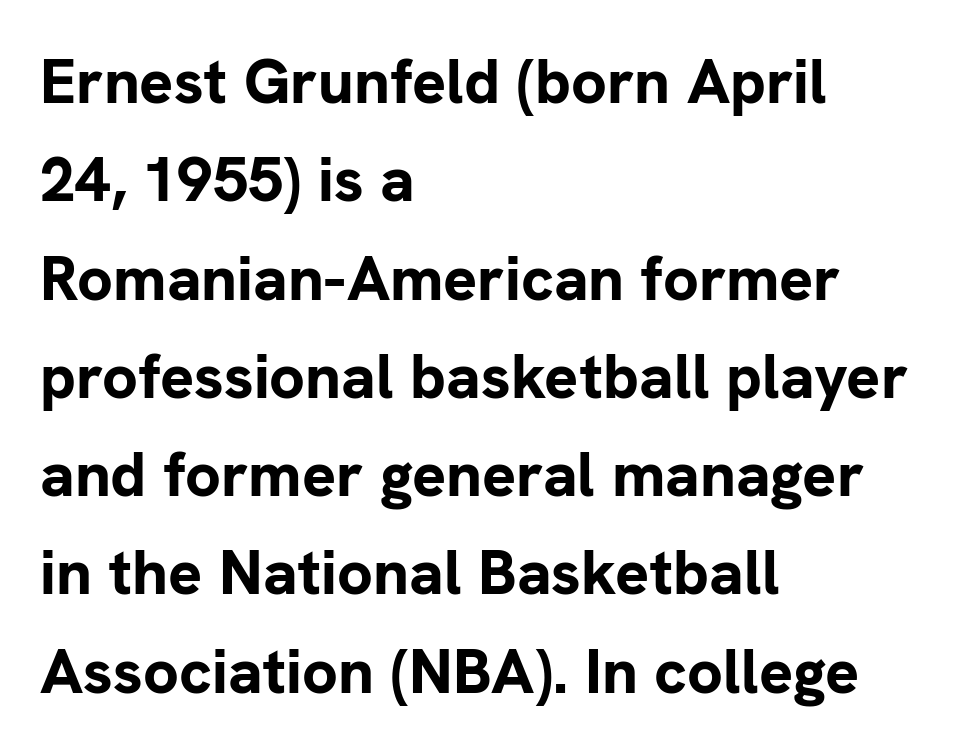
The image shows 63 px bold sans-serif type, upright; set left-aligned, normal line spacing (1.56x), normal letter spacing, not underlined; low stroke contrast and a medium x-height.
